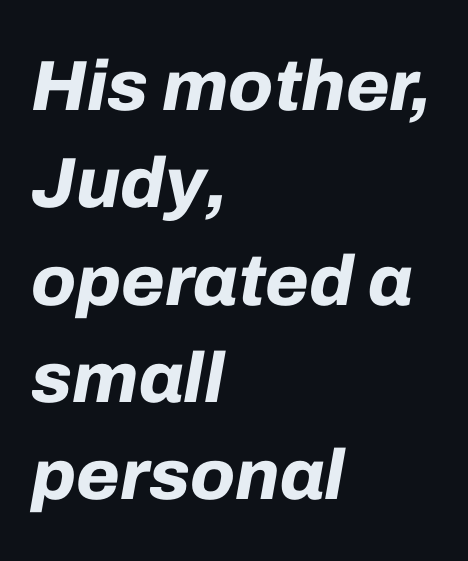
The face used here is rendered with its standard letterfit. Regular leading. Proportional: the letters do not fall into vertical columns. You can tell it's italic because the verticals aren't actually vertical. The glyphs have the mass of a bold cut.
